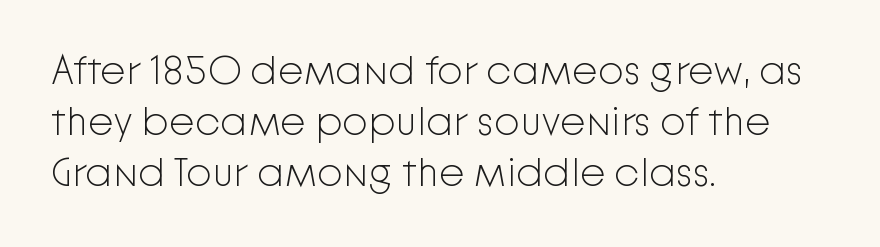
Notice how the passage keeps a crisp vertical edge on the left only. The rows are spaced the way most documents space them. Every character sits straight up, as roman type does. Looks like regular typesetting: each glyph gets only the width it needs. Stroke thickness stays within the range of a standard reading face or lighter. Letter spacing: default.
